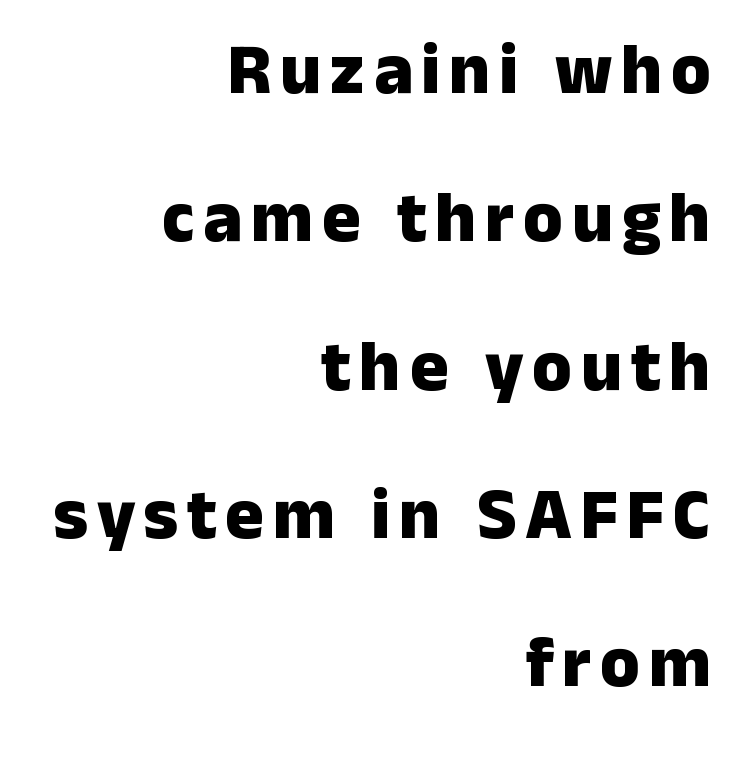
The image shows 72 px heavy sans-serif type, upright; set right-aligned, loose line spacing (2.06x), not underlined; low stroke contrast and a medium x-height.
